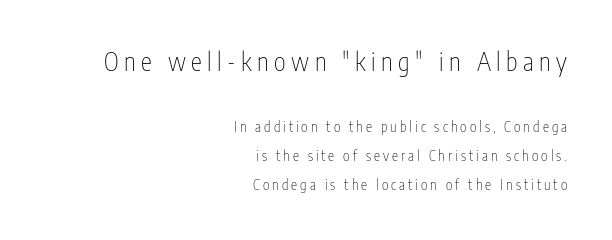
{"italic": "no", "bold": "no", "underline": "no", "align": "right", "line_spacing": "loose", "line_spacing_ratio": 2.08, "letter_spacing": "wide", "letter_spacing_em": 0.22, "larger_block": "first", "size_ratio": 1.79, "glyph_px": 25}
